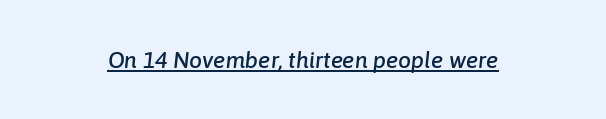
Each word holds together tightly as a unit, with standard inter-letter gaps. Is there an underline? Yes — a line sits under the letters. Posture: slanted.
